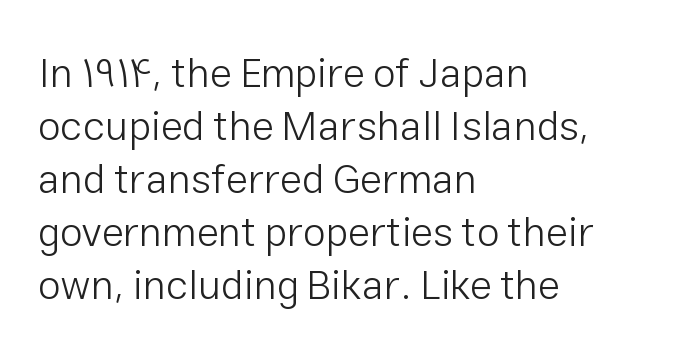
{"serif": "no", "italic": "no", "bold": "no", "weight": "light", "width": "normal", "stroke_contrast": "low", "x_height": "medium", "monospaced": "no", "underline": "no", "align": "left", "line_spacing": "normal", "line_spacing_ratio": 1.29, "letter_spacing": "normal", "letter_spacing_em": 0.0, "glyph_px": 41}
